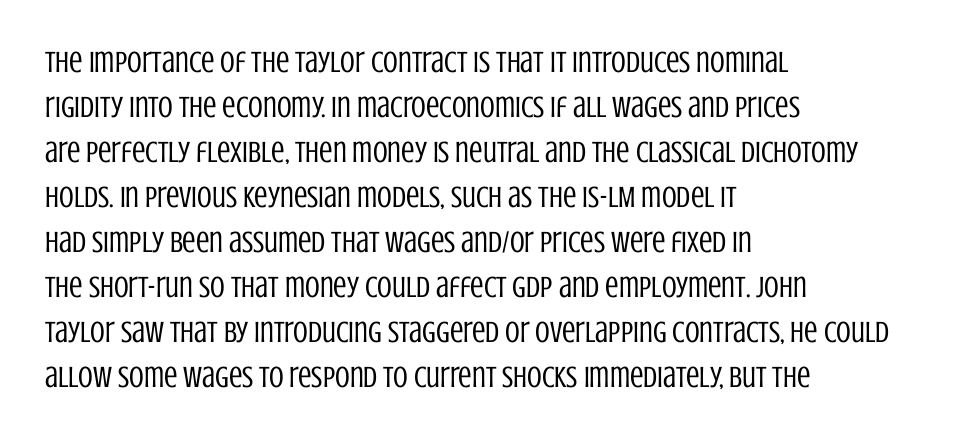
The image shows 30 px regular-weight, condensed sans-serif type, upright; set left-aligned, normal line spacing (1.5x), normal letter spacing, not underlined; low stroke contrast and a large x-height.
